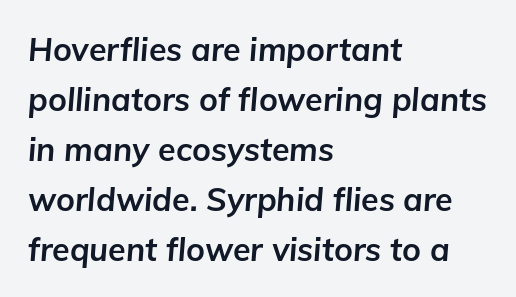
The image shows 32 px bold type, italic (leaning right); set left-aligned, normal line spacing (1.56x), normal letter spacing, not underlined; low stroke contrast and a medium x-height.
